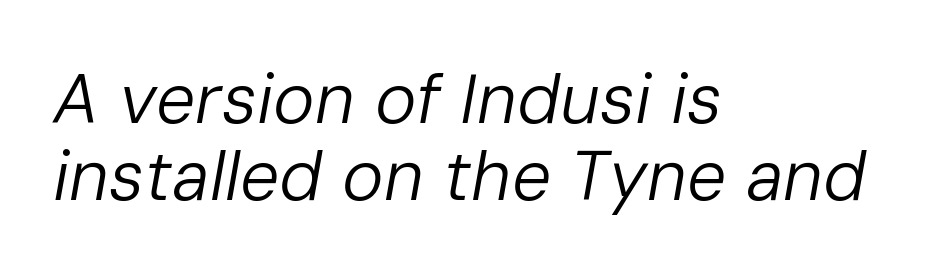
The specimen omits any rule beneath the text block's lines. Varying glyph widths throughout — classic text-font behaviour. There is no visible air inserted between adjacent glyphs. Posture: slanted.
